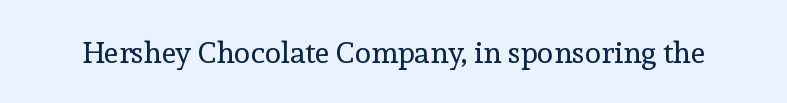
Q: Is the text bold? A: No.
Q: Is the text italic (slanted)? A: No, it is upright.
Q: Is the typeface a serif or a sans-serif typeface? A: Serif.
Q: Is the text underlined? A: No.
Q: Is the spacing between letters normal or unusually wide? A: Normal.
Q: Width (condensed, normal, or wide)? A: Normal.
Q: x-height? A: Medium.
Q: Monospaced? A: No.
